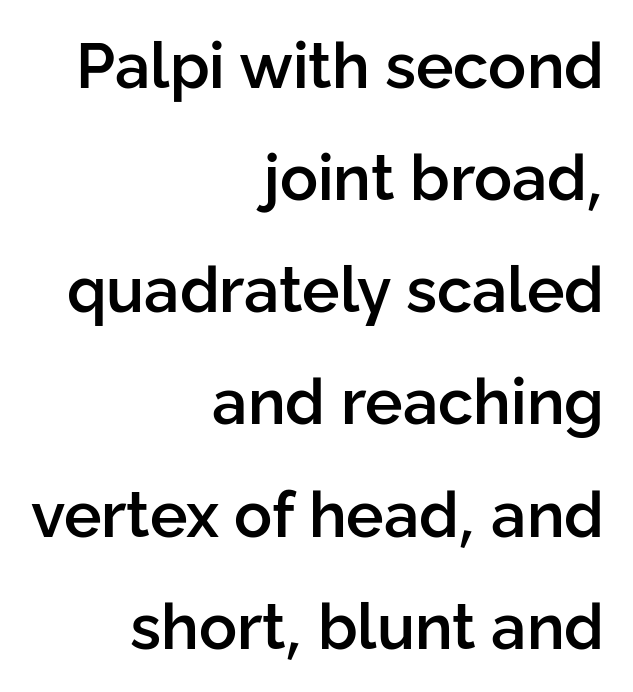
To sum up the face: it is a sans, with no serifs. You could not count columns in this text — the font is proportionally spaced. In terms of letterspacing, this is plain default setting. This rendering uses right alignment, leaving the left contour irregular. Firm but not heavy-handed strokes: this text is semibold. Check the space under the baseline: it is left empty.
